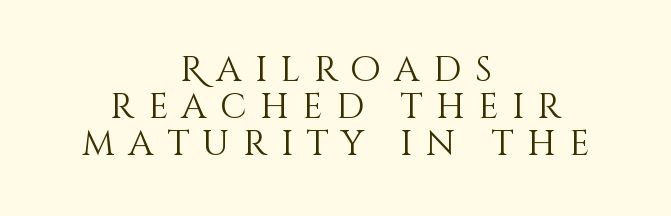
{"italic": "no", "bold": "no", "weight": "light", "width": "normal", "stroke_contrast": "medium", "x_height": "large", "monospaced": "no", "underline": "no", "align": "center", "line_spacing": "tight", "line_spacing_ratio": 1.06, "letter_spacing": "wide", "letter_spacing_em": 0.39, "glyph_px": 35}
